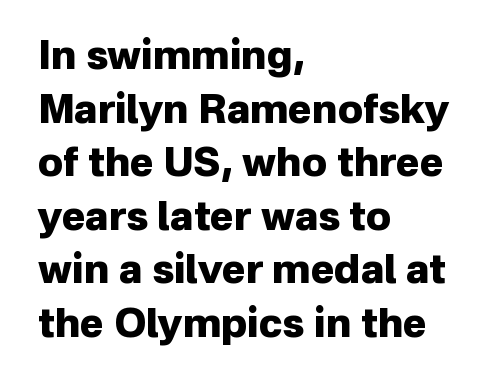
Q: Is the text bold? A: Yes.
Q: Is the text italic (slanted)? A: No, it is upright.
Q: Is the typeface a serif or a sans-serif typeface? A: Sans-serif.
Q: Is the text underlined? A: No.
Q: How is the paragraph aligned? A: Left-aligned.
Q: Is the spacing between letters normal or unusually wide? A: Normal.
Q: Is the spacing between lines tight, normal or loose? A: Normal.
Q: Width (condensed, normal, or wide)? A: Normal.
Q: Stroke contrast? A: Low.
Q: x-height? A: Medium.
Q: Monospaced? A: No.
